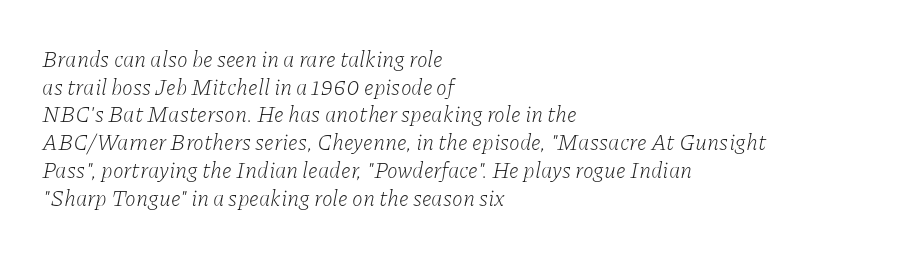
The image shows 22 px text type, italic (leaning right); set left-aligned, normal line spacing (1.26x), normal letter spacing, not underlined.
